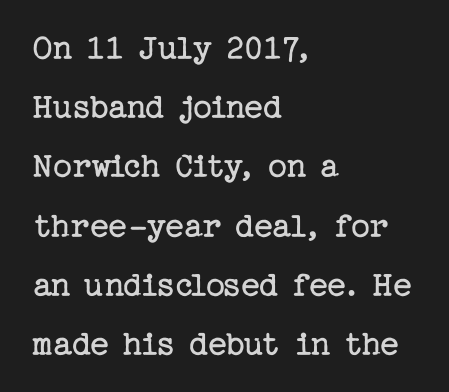
Q: Is the text bold? A: No.
Q: Is the text italic (slanted)? A: No, it is upright.
Q: Is the typeface a serif or a sans-serif typeface? A: Serif.
Q: Is the text underlined? A: No.
Q: How is the paragraph aligned? A: Left-aligned.
Q: Is the spacing between letters normal or unusually wide? A: Normal.
Q: Is the spacing between lines tight, normal or loose? A: Normal.
Q: Width (condensed, normal, or wide)? A: Normal.
Q: Stroke contrast? A: Low.
Q: x-height? A: Medium.
